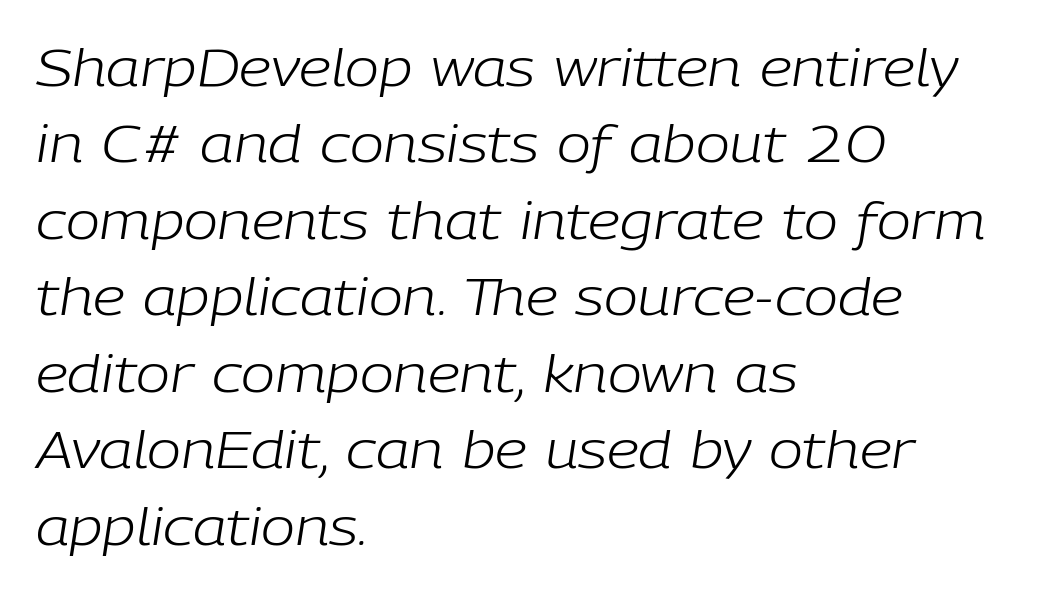
{"italic": "yes", "lean": "right", "slant_degrees": 9, "bold": "no", "weight": "light", "width": "normal", "stroke_contrast": "low", "x_height": "medium", "monospaced": "no", "underline": "no", "align": "left", "line_spacing": "normal", "line_spacing_ratio": 1.5, "letter_spacing": "normal", "letter_spacing_em": 0.0, "glyph_px": 51}
